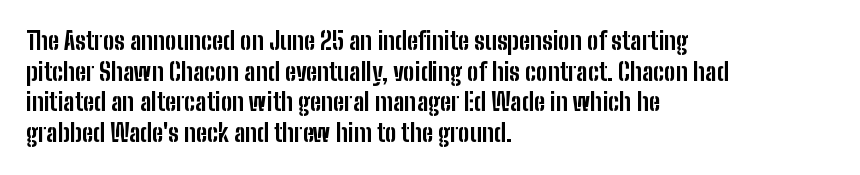
Summary of weight: heavy, a full bold. Tracking value appears to be zero — textbook default spacing. No italicization has been applied; the sample stays upright. The words here are not underlined. A normal amount of white space separates one row of letters from the next.
